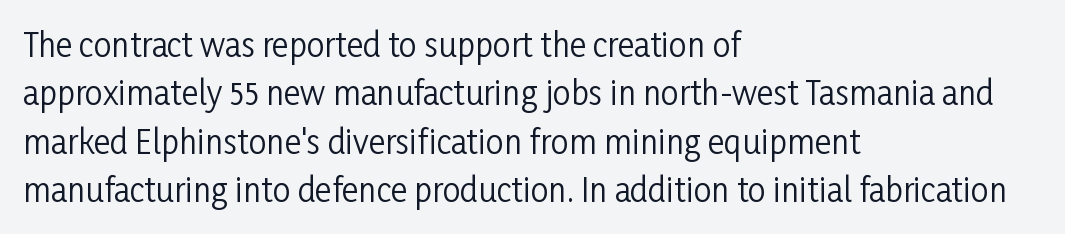
The image shows 32 px regular-weight, condensed sans-serif type, upright; set left-aligned, normal line spacing (1.51x), normal letter spacing, not underlined; low stroke contrast and a medium x-height.
